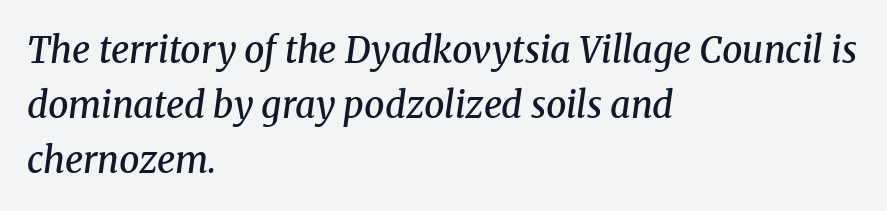
The image shows 36 px semibold serif type, italic (leaning right); set left-aligned, normal line spacing (1.53x), normal letter spacing, not underlined; medium stroke contrast and a medium x-height.
